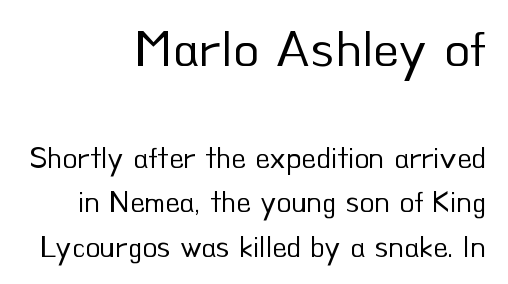
The image shows 53 px regular-weight sans-serif type, upright; set right-aligned, normal line spacing (1.48x), normal letter spacing, not underlined; the first (top) block is 1.77x larger; low stroke contrast and a small x-height.
